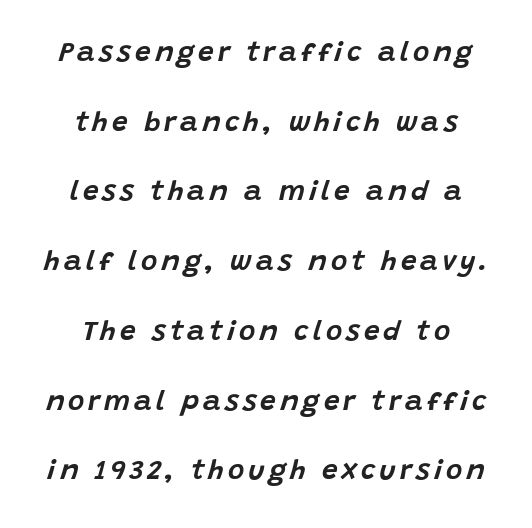
The image shows 28 px text type, italic (leaning right); set centered, loose line spacing (2.49x), not underlined; low stroke contrast and a large x-height.
